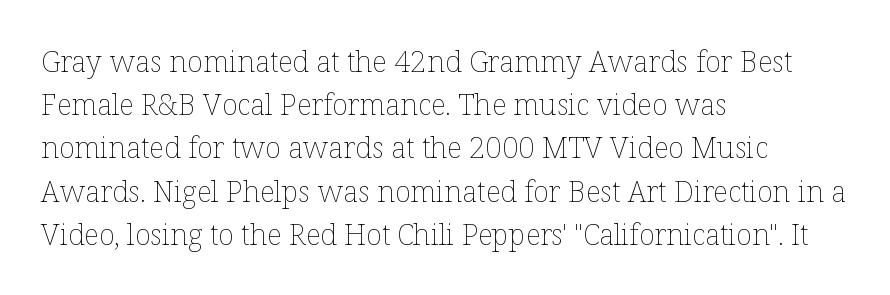
Q: Is the text bold? A: No.
Q: Is the text italic (slanted)? A: No, it is upright.
Q: Is the text underlined? A: No.
Q: How is the paragraph aligned? A: Left-aligned.
Q: Is the spacing between letters normal or unusually wide? A: Normal.
Q: Is the spacing between lines tight, normal or loose? A: Normal.
Q: Width (condensed, normal, or wide)? A: Normal.
Q: Stroke contrast? A: Low.
Q: x-height? A: Medium.
Q: Monospaced? A: No.
